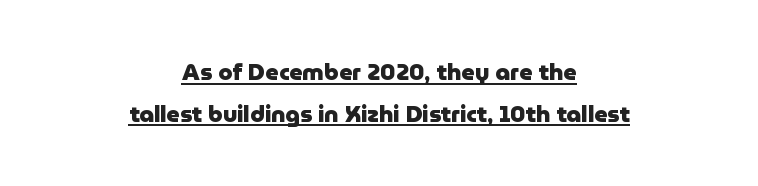
Q: Is the text bold? A: Yes.
Q: Is the text italic (slanted)? A: No, it is upright.
Q: Is the text underlined? A: Yes.
Q: How is the paragraph aligned? A: Centered.
Q: Is the spacing between letters normal or unusually wide? A: Normal.
